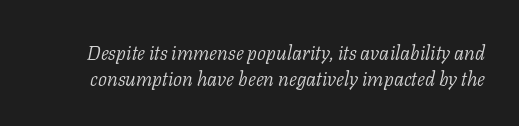
Check under the words: just untouched page. How are the letters spaced? Ordinarily, with no added tracking. The font is comparable to plain body text, perhaps lighter. An italicized treatment has been applied to the whole sample. In terms of leading, this rendering sits right in the middle.
